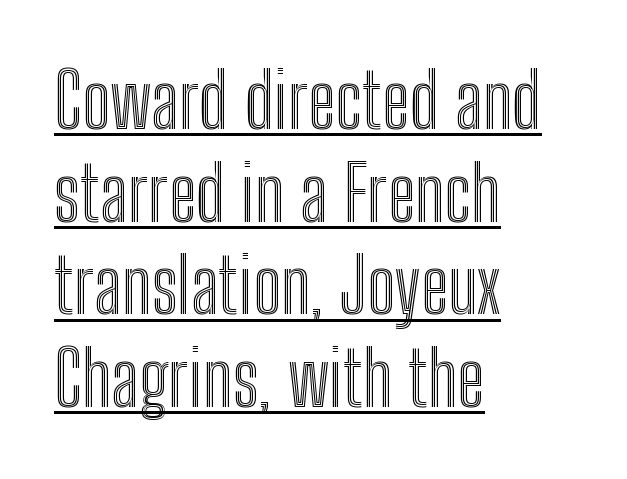
{"italic": "no", "width": "condensed", "x_height": "medium", "monospaced": "no", "underline": "yes", "align": "left", "line_spacing_ratio": 1.22, "letter_spacing": "normal", "letter_spacing_em": 0.0, "glyph_px": 76}
